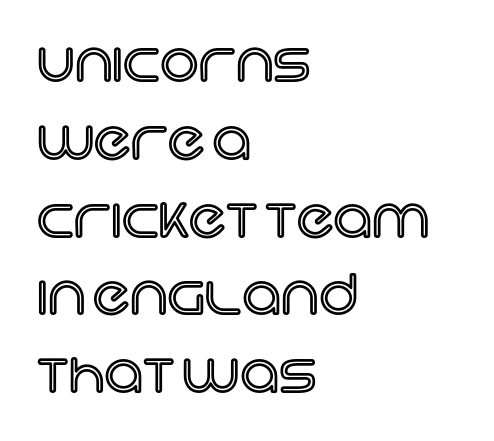
One-word summary of the alignment: left. Quick note: not italic, upright. A normal amount of white space separates one row of letters from the next. The passage shown is not underscored anywhere. These lines are rendered in a variable-pitch font.
